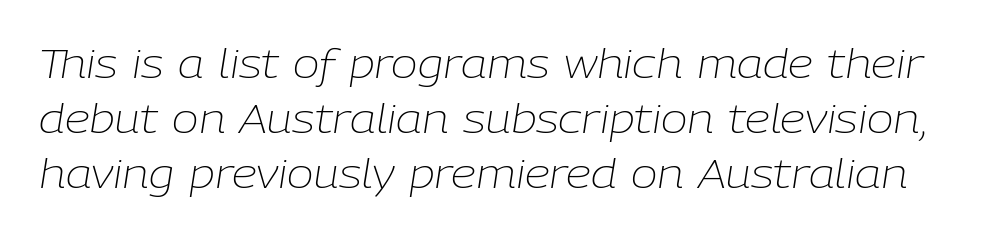
The image shows 40 px light type, italic (leaning right); set normal line spacing (1.38x), normal letter spacing, not underlined; low stroke contrast and a medium x-height.
